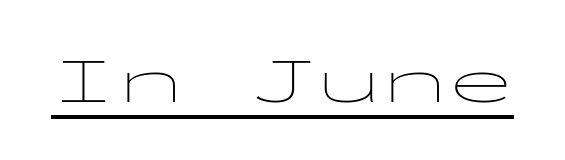
Q: Is the text bold? A: No.
Q: Is the text italic (slanted)? A: No, it is upright.
Q: Is the typeface a serif or a sans-serif typeface? A: Sans-serif.
Q: Is the text underlined? A: Yes.
Q: Is the spacing between letters normal or unusually wide? A: Normal.
Q: Width (condensed, normal, or wide)? A: Wide.
Q: Stroke contrast? A: Low.
Q: x-height? A: Medium.
Q: Monospaced? A: Yes.
